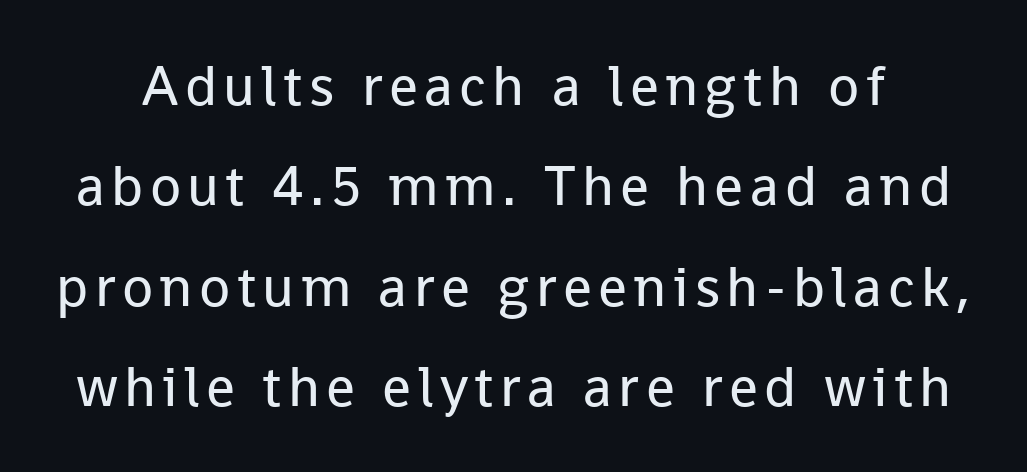
Stroke thickness stays within the range of a standard reading face or lighter. Does the lettering tilt? It doesn't — this is upright. The strip under each line holds only bare page. These lines are composed in type without serifs. A typesetter would call this proportional, since set widths differ per character.
